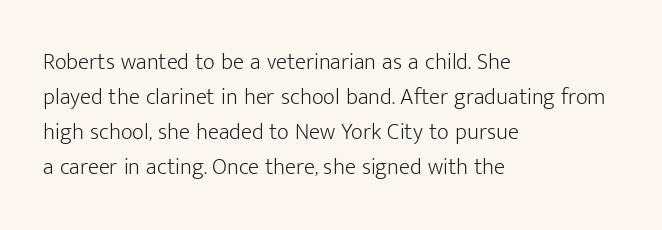
{"italic": "no", "bold": "no", "underline": "no", "align": "left", "line_spacing": "normal", "line_spacing_ratio": 1.52, "letter_spacing": "normal", "letter_spacing_em": 0.0, "glyph_px": 23}
